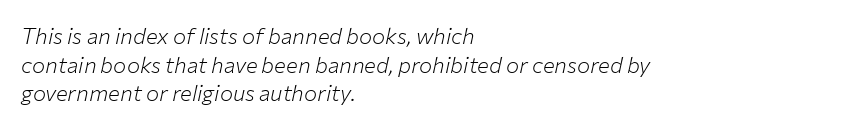
{"italic": "yes", "lean": "right", "slant_degrees": 12, "bold": "no", "underline": "no", "align": "left", "line_spacing": "normal", "line_spacing_ratio": 1.3, "letter_spacing": "normal", "letter_spacing_em": 0.0, "glyph_px": 22}
